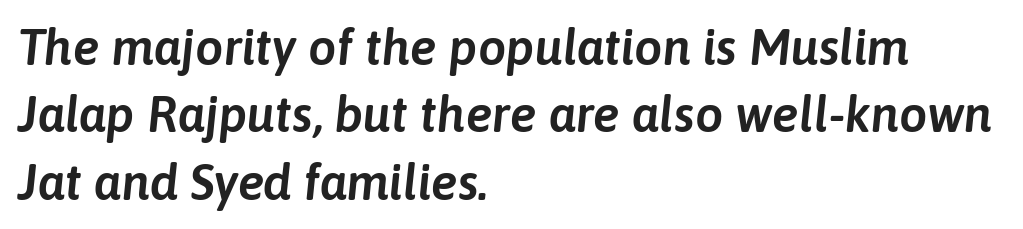
The image shows 50 px text type, italic (leaning right); set left-aligned, normal line spacing (1.35x), normal letter spacing, not underlined; low stroke contrast and a medium x-height.
